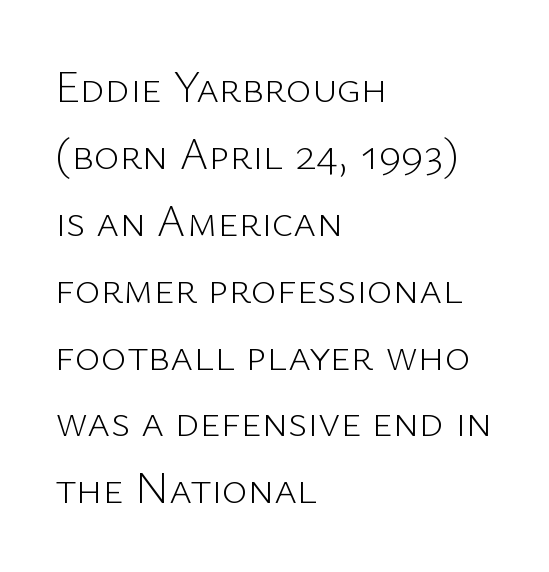
The image shows 44 px light sans-serif type, upright; set left-aligned, normal line spacing (1.52x), normal letter spacing, not underlined; low stroke contrast and a medium x-height.
